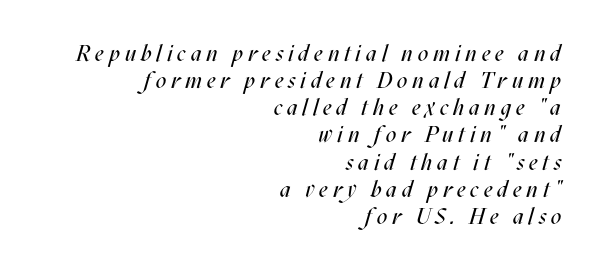
{"italic": "yes", "lean": "right", "slant_degrees": 17, "bold": "no", "underline": "no", "align": "right", "line_spacing_ratio": 1.18, "letter_spacing": "wide", "letter_spacing_em": 0.21, "glyph_px": 23}
